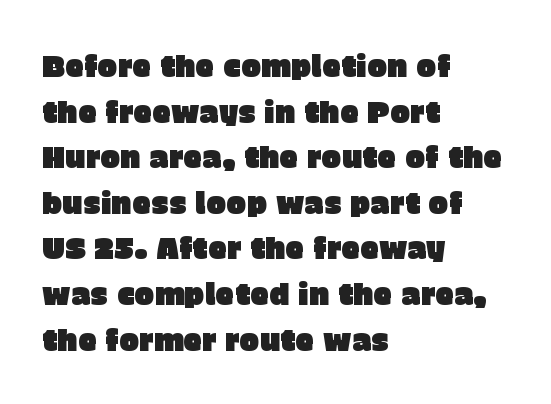
Q: Is the text italic (slanted)? A: No, it is upright.
Q: Is the typeface a serif or a sans-serif typeface? A: Sans-serif.
Q: Is the text underlined? A: No.
Q: How is the paragraph aligned? A: Left-aligned.
Q: Is the spacing between letters normal or unusually wide? A: Normal.
Q: Is the spacing between lines tight, normal or loose? A: Normal.
Q: Width (condensed, normal, or wide)? A: Normal.
Q: Stroke contrast? A: Low.
Q: x-height? A: Large.
Q: Monospaced? A: No.
